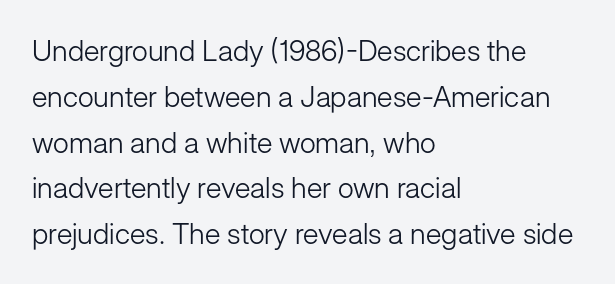
{"serif": "no", "italic": "no", "bold": "no", "weight": "light", "width": "normal", "stroke_contrast": "low", "x_height": "medium", "monospaced": "no", "underline": "no", "align": "left", "line_spacing": "normal", "line_spacing_ratio": 1.58, "letter_spacing": "normal", "letter_spacing_em": 0.0, "glyph_px": 29}
